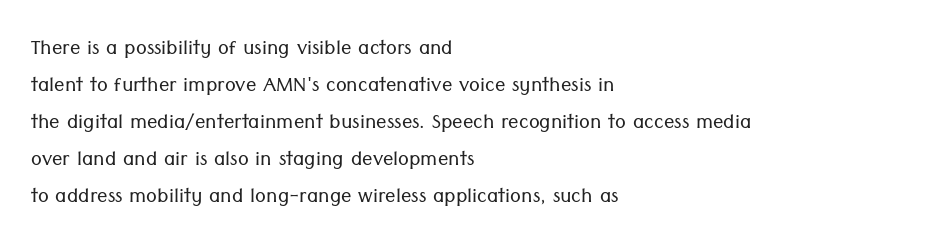
{"italic": "no", "bold": "no", "underline": "no", "align": "left", "line_spacing": "normal", "line_spacing_ratio": 1.42, "letter_spacing": "normal", "letter_spacing_em": 0.0, "glyph_px": 26}
